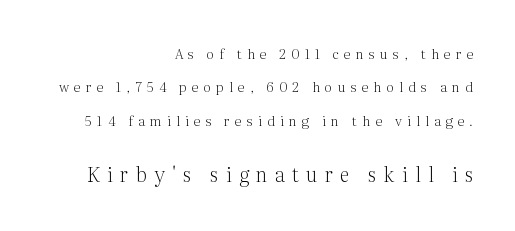
The image shows 20 px text type, upright; set right-aligned, loose line spacing (2.38x), unusually wide letter spacing (+0.36 em), not underlined; the second (bottom) block is 1.43x larger.
